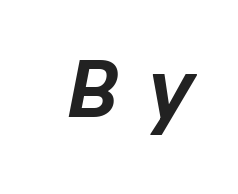
{"italic": "yes", "lean": "right", "slant_degrees": 11, "width": "normal", "stroke_contrast": "low", "x_height": "medium", "monospaced": "no", "underline": "no", "letter_spacing": "wide", "letter_spacing_em": 0.37, "glyph_px": 79}
